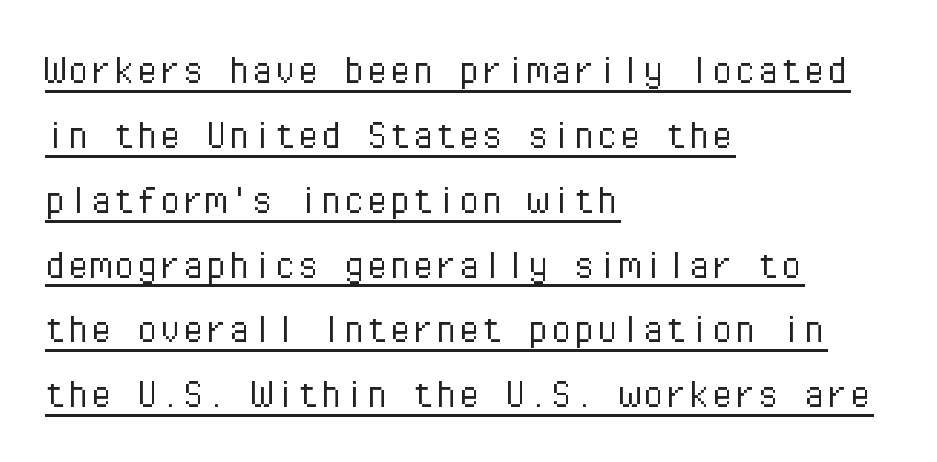
Q: Is the text bold? A: No.
Q: Is the text italic (slanted)? A: No, it is upright.
Q: Is the typeface a serif or a sans-serif typeface? A: Sans-serif.
Q: Is the text underlined? A: Yes.
Q: How is the paragraph aligned? A: Left-aligned.
Q: Is the spacing between letters normal or unusually wide? A: Normal.
Q: Is the spacing between lines tight, normal or loose? A: Normal.
Q: Width (condensed, normal, or wide)? A: Normal.
Q: Stroke contrast? A: Low.
Q: x-height? A: Medium.
Q: Monospaced? A: Yes.
